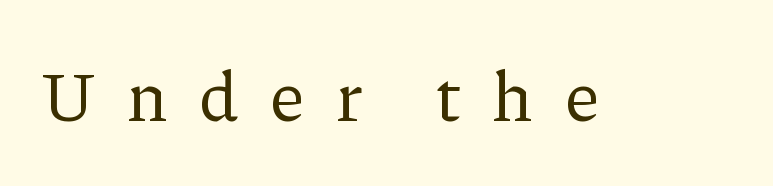
The image shows 71 px regular-weight serif type, upright; set unusually wide letter spacing (+0.45 em), not underlined; low stroke contrast and a medium x-height.
